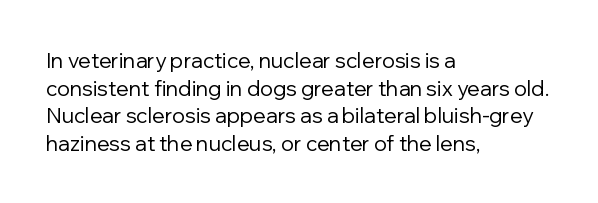
The image shows 21 px text type, upright; set left-aligned, normal line spacing (1.31x), normal letter spacing, not underlined.
